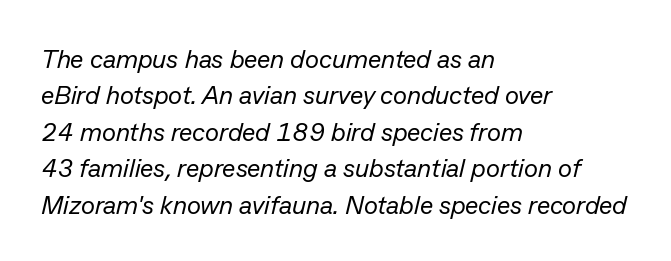
The image shows 26 px text type, italic (leaning right); set left-aligned, normal line spacing (1.4x), normal letter spacing, not underlined.
